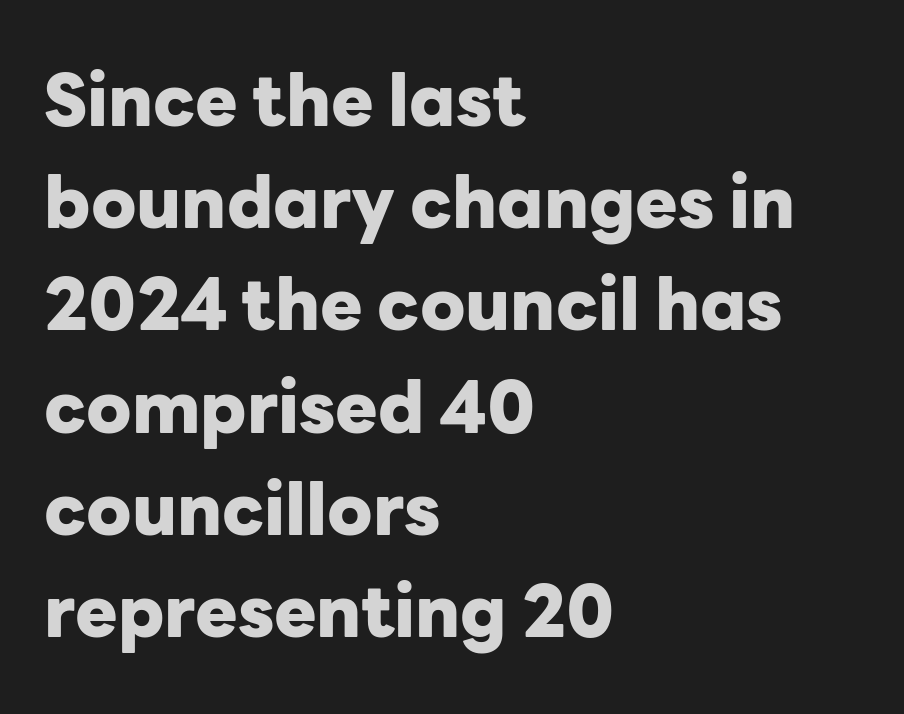
Notice how the stems are strictly vertical — no italics here. Characters follow at the spacing the type designer built in. The words here are not underlined. Does the copy run flush right? No — it runs flush left. Is this a sans? Yes — the strokes have no serifs. Heavy, bold letterforms.
